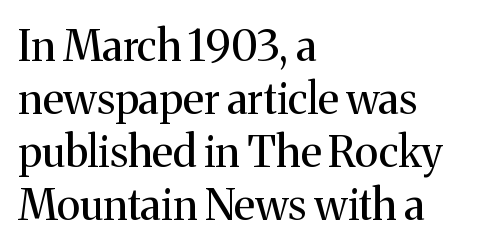
Heaviness? Minimal to ordinary, like unemphasized prose. Plain, unruled lines of type. The letters stand upright; this is a roman face. The passage shown is typed in a proportional face where columns would drift.
